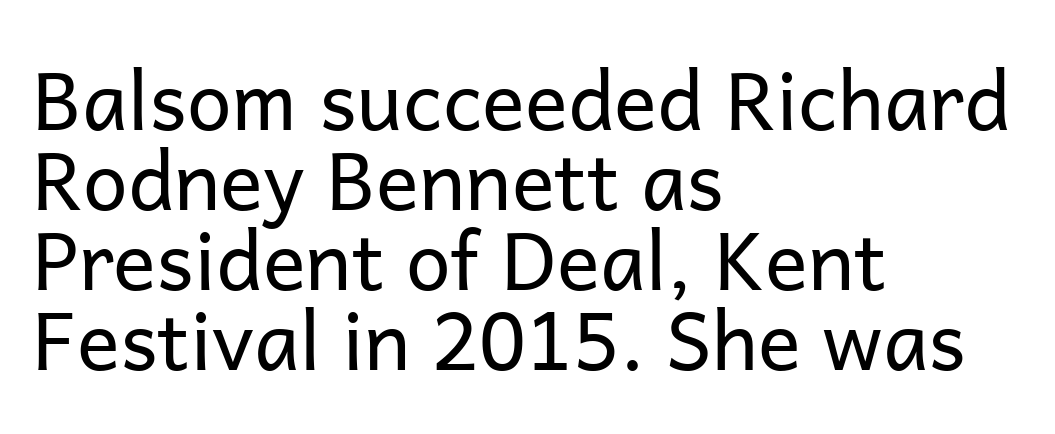
Think of a printed novel: that variable character pitch is what you see here. Underline: absent. Each stroke keeps to a modest, everyday thickness or less. The text block is weighted toward the left margin, trailing off unevenly rightward. No feet cap the strokes, marking this as sans-serif type. You can tell it's not italic because the verticals are truly vertical.
